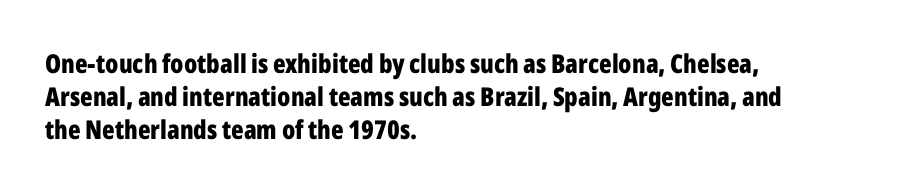
{"italic": "no", "bold": "yes", "underline": "no", "align": "left", "line_spacing": "normal", "line_spacing_ratio": 1.26, "letter_spacing": "normal", "letter_spacing_em": 0.0, "glyph_px": 26}
